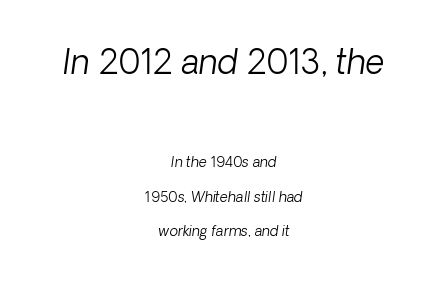
Q: Is the text bold? A: No.
Q: Is the typeface a serif or a sans-serif typeface? A: Sans-serif.
Q: Is the text underlined? A: No.
Q: How is the paragraph aligned? A: Centered.
Q: Is the spacing between letters normal or unusually wide? A: Normal.
Q: Is the spacing between lines tight, normal or loose? A: Loose.
Q: Which block of text is set in a larger size, the first (top) or the second (bottom)? A: The first (top) one.
Q: Width (condensed, normal, or wide)? A: Normal.
Q: Stroke contrast? A: Low.
Q: x-height? A: Medium.
Q: Monospaced? A: No.
